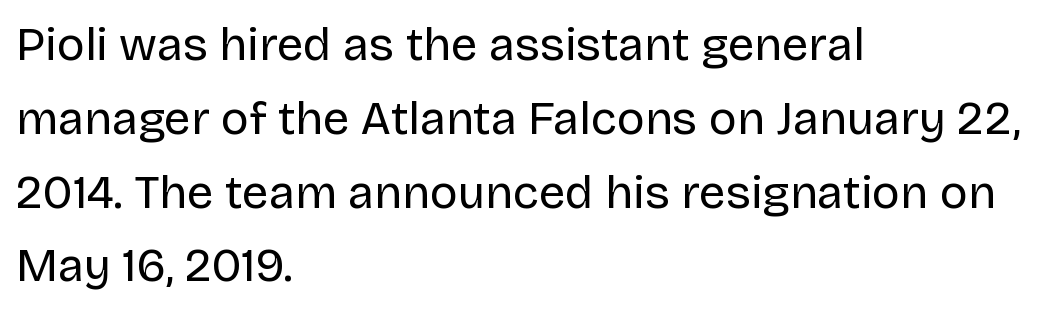
The letters look calm and open, with moderate or lighter stems. This is roman type, the default non-slanted kind. Horizontally, the lines are justified to the leading edge only. Bare-footed words on every line. Proportional: the letters do not fall into vertical columns. I'd call this a sans setting — the letters go barefoot.
